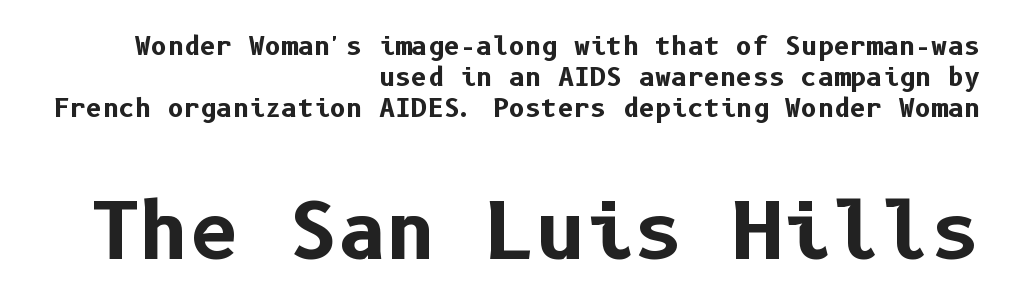
{"serif": "no", "italic": "no", "bold": "yes", "weight": "bold", "width": "normal", "stroke_contrast": "low", "x_height": "medium", "underline": "no", "align": "right", "line_spacing": "normal", "line_spacing_ratio": 1.25, "letter_spacing": "normal", "letter_spacing_em": 0.0, "larger_block": "second", "size_ratio": 3.04, "glyph_px": 76}
